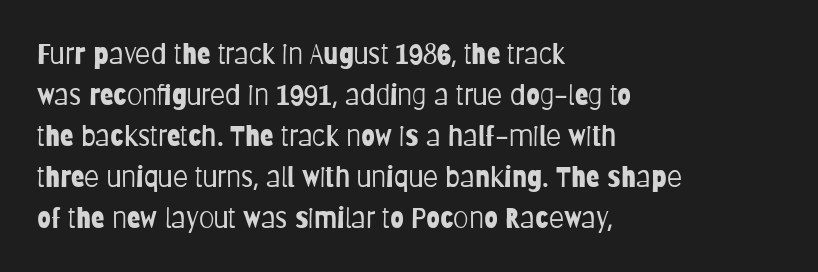
The image shows 28 px light, condensed sans-serif type, upright; set left-aligned, normal line spacing (1.46x), normal letter spacing, not underlined; low stroke contrast and a large x-height.
